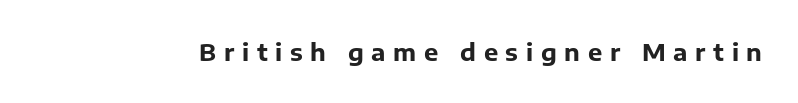
Bare-footed words on every line. Italic? Not at all — the glyphs are vertical. The tracking jumps out immediately: characters are airy and widely separated. A dark, heavy texture on the line: the type is bold.
